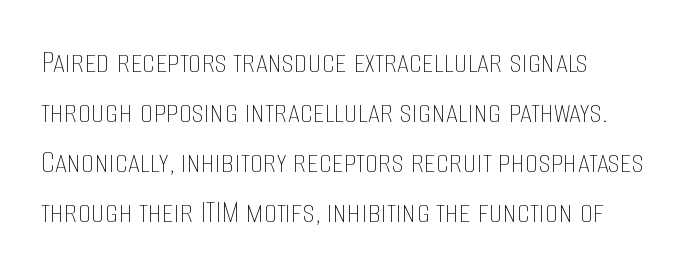
Q: Is the text bold? A: No.
Q: Is the text italic (slanted)? A: No, it is upright.
Q: Is the text underlined? A: No.
Q: Is the spacing between letters normal or unusually wide? A: Normal.
Q: Is the spacing between lines tight, normal or loose? A: Normal.
Q: Width (condensed, normal, or wide)? A: Condensed.
Q: Stroke contrast? A: Low.
Q: x-height? A: Large.
Q: Monospaced? A: No.
